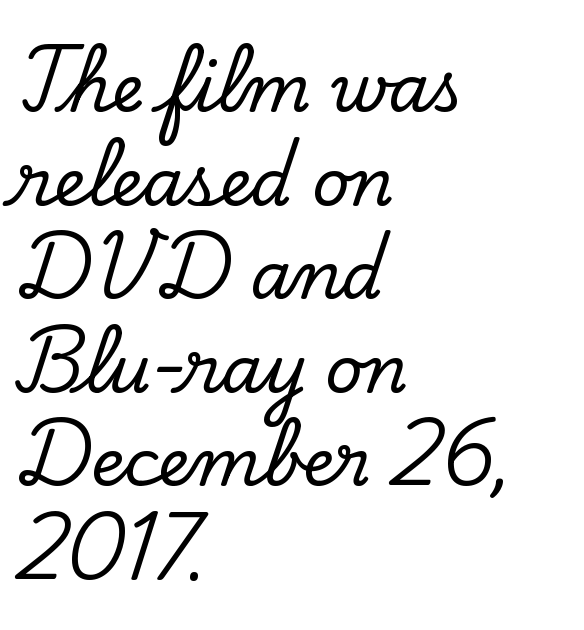
The face used here is proportionally spaced, like ordinary book or web type. Regarding leading, the lines here are spaced in the standard way. Plain, unruled lines of type.
